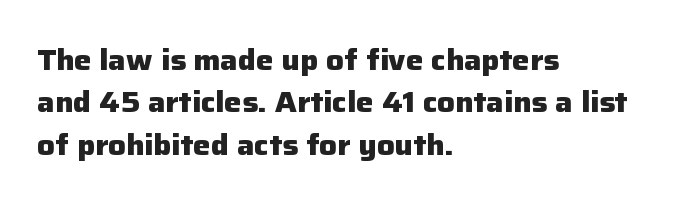
The image shows 29 px heavy sans-serif type, upright; set left-aligned, normal line spacing (1.46x), normal letter spacing, not underlined; low stroke contrast and a medium x-height.
